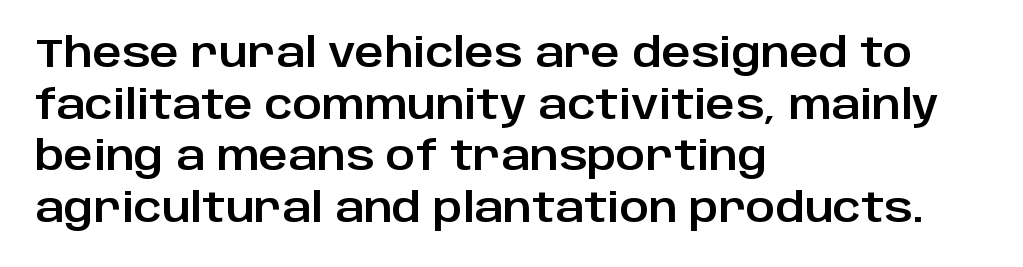
{"serif": "no", "italic": "no", "width": "normal", "stroke_contrast": "low", "x_height": "large", "monospaced": "no", "underline": "no", "align": "left", "line_spacing": "normal", "line_spacing_ratio": 1.29, "letter_spacing": "normal", "letter_spacing_em": 0.0, "glyph_px": 40}
